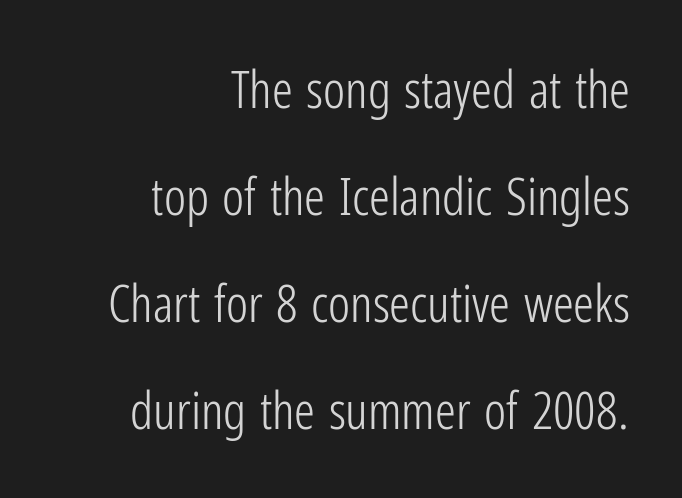
{"serif": "no", "italic": "no", "bold": "no", "weight": "light", "width": "condensed", "stroke_contrast": "low", "x_height": "medium", "monospaced": "no", "underline": "no", "align": "right", "line_spacing": "loose", "line_spacing_ratio": 2.06, "letter_spacing": "normal", "letter_spacing_em": 0.0, "glyph_px": 52}
